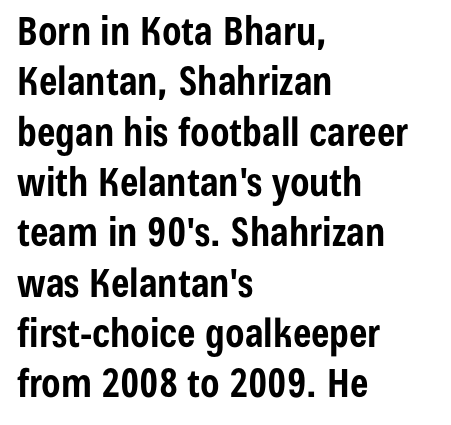
Q: Is the text bold? A: Yes.
Q: Is the text italic (slanted)? A: No, it is upright.
Q: Is the typeface a serif or a sans-serif typeface? A: Sans-serif.
Q: Is the text underlined? A: No.
Q: How is the paragraph aligned? A: Left-aligned.
Q: Is the spacing between letters normal or unusually wide? A: Normal.
Q: Is the spacing between lines tight, normal or loose? A: Normal.
Q: Width (condensed, normal, or wide)? A: Condensed.
Q: Stroke contrast? A: Low.
Q: x-height? A: Medium.
Q: Monospaced? A: No.
